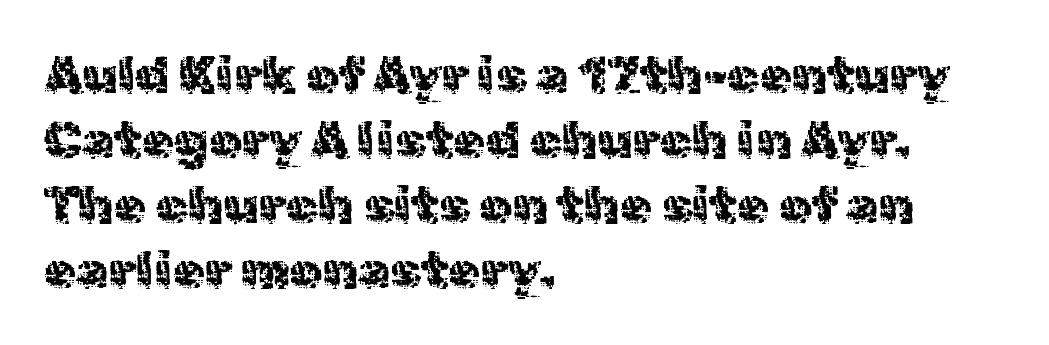
{"serif": "no", "italic": "no", "bold": "no", "weight": "regular", "width": "normal", "x_height": "medium", "monospaced": "no", "underline": "no", "align": "left", "line_spacing": "normal", "line_spacing_ratio": 1.25, "letter_spacing": "normal", "letter_spacing_em": 0.0, "glyph_px": 52}
